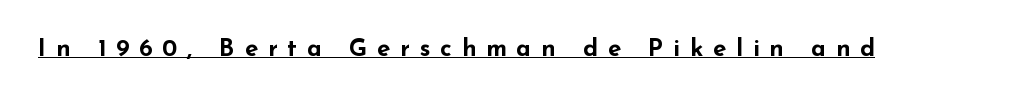
The image shows 24 px bold type, upright; set unusually wide letter spacing (+0.41 em), underlined.
